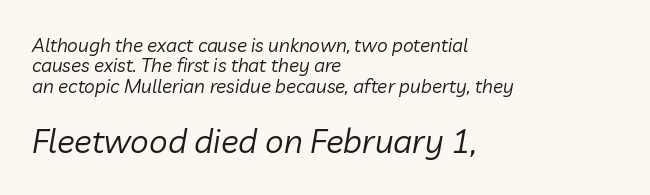
The image shows 33 px regular-weight type, italic (leaning right); set left-aligned, tight line spacing (1.07x), normal letter spacing, not underlined; the second (bottom) block is 1.74x larger; low stroke contrast and a medium x-height.
